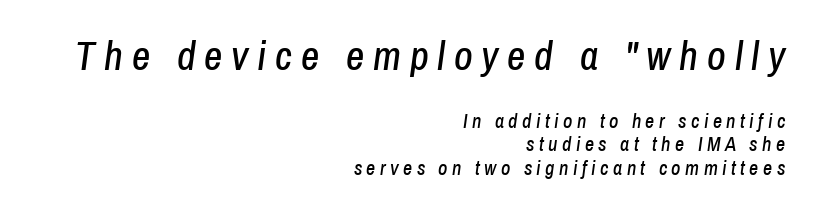
{"italic": "yes", "lean": "right", "slant_degrees": 8, "width": "condensed", "stroke_contrast": "low", "x_height": "medium", "monospaced": "no", "underline": "no", "align": "right", "line_spacing_ratio": 1.17, "letter_spacing": "wide", "letter_spacing_em": 0.22, "larger_block": "first", "size_ratio": 2.0, "glyph_px": 40}
